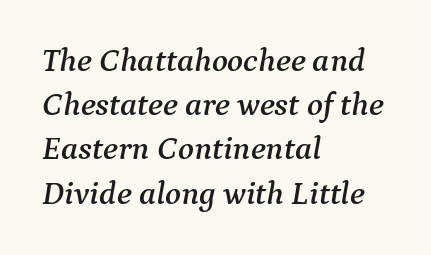
{"serif": "yes", "italic": "yes", "lean": "right", "slant_degrees": 9, "width": "normal", "stroke_contrast": "medium", "x_height": "medium", "monospaced": "no", "underline": "no", "align": "left", "line_spacing": "normal", "line_spacing_ratio": 1.34, "letter_spacing": "normal", "letter_spacing_em": 0.0, "glyph_px": 33}
